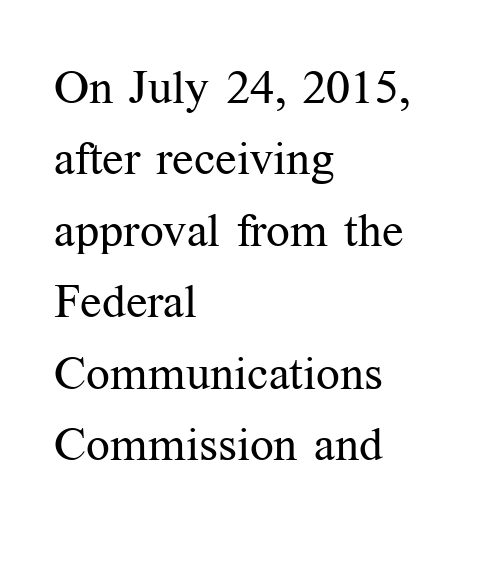
The image shows 47 px regular-weight serif type, upright; set left-aligned, normal line spacing (1.52x), normal letter spacing, not underlined; medium stroke contrast and a medium x-height.
